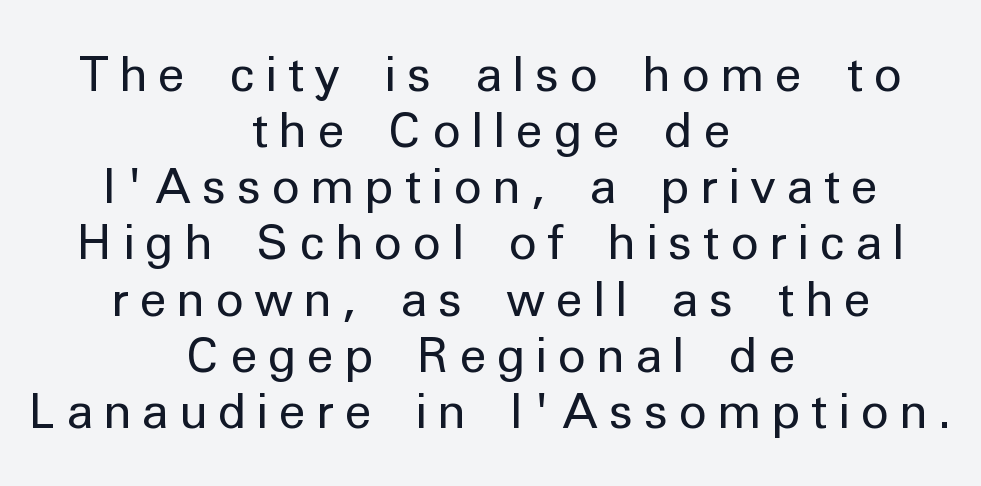
These lines are rendered in a variable-pitch font. Caption: face not bold, strokes unweighted. The designer went with a sans here, leaving each stem footless. A bare baseline throughout the passage.
